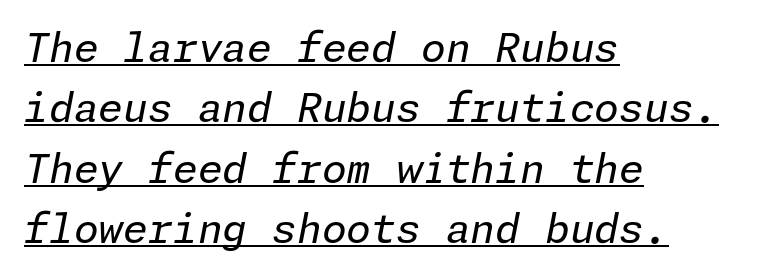
This rendering uses left alignment, leaving the right contour irregular. Nobody touched the tracking dial on this one. The glyphs look as if they've been sheared to an angle. Successive baselines arrive at the customary interval. What decoration does the sample have? An underline. Each stroke keeps to a modest, everyday thickness or less.
